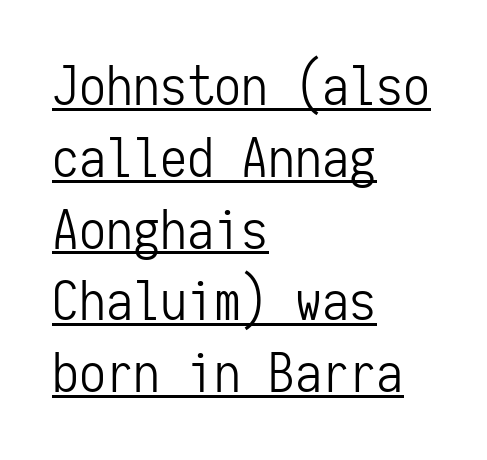
The designer left line spacing at the default. This rendering employs a face without finishing strokes, i.e., a sans-serif. Posture: vertical. These lines are rendered in a fixed-pitch font.
